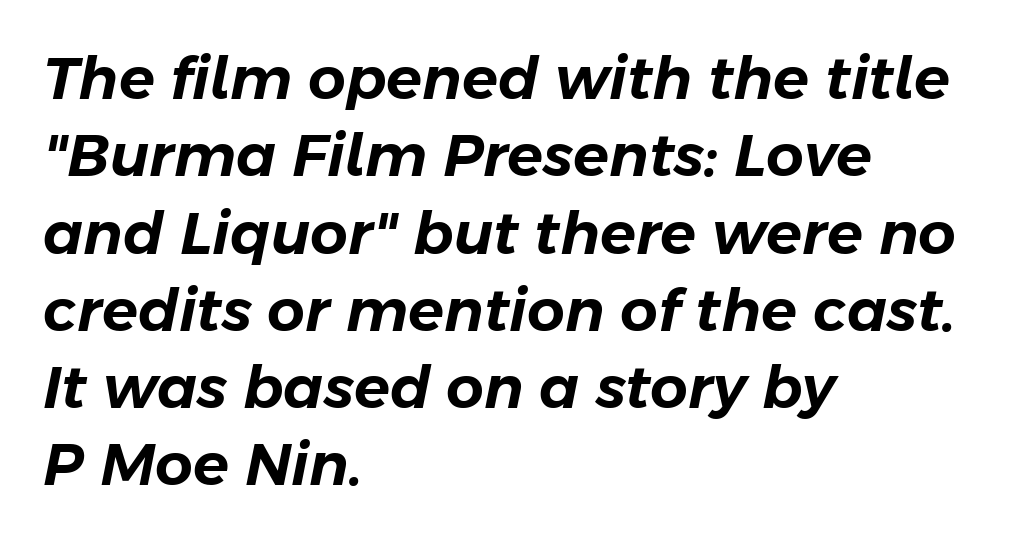
The image shows 59 px text type, italic (leaning right); set left-aligned, normal line spacing (1.31x), normal letter spacing, not underlined; low stroke contrast and a medium x-height.
